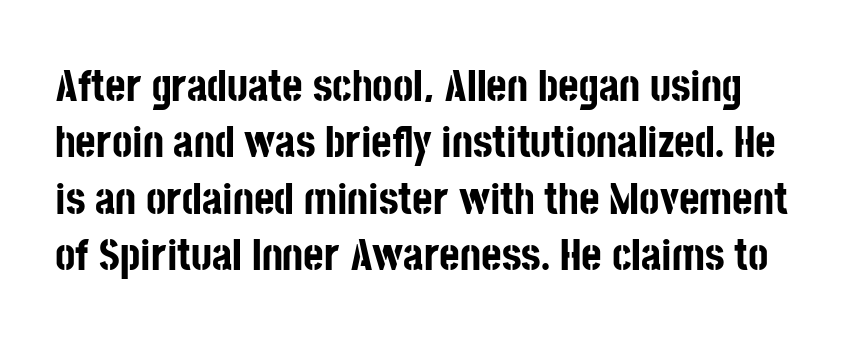
{"serif": "no", "italic": "no", "bold": "yes", "weight": "bold", "width": "condensed", "stroke_contrast": "low", "x_height": "large", "monospaced": "no", "underline": "no", "line_spacing": "normal", "line_spacing_ratio": 1.28, "letter_spacing": "normal", "letter_spacing_em": 0.0, "glyph_px": 44}
